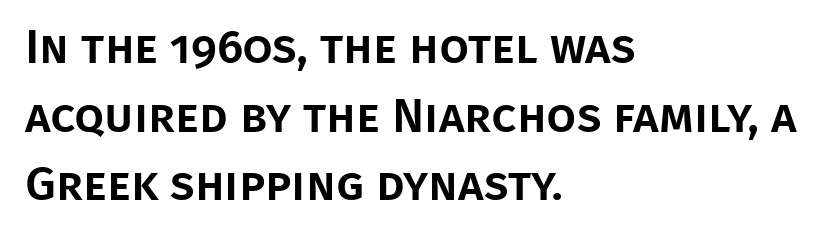
{"serif": "no", "italic": "no", "width": "normal", "stroke_contrast": "low", "x_height": "large", "monospaced": "no", "underline": "no", "align": "left", "line_spacing": "normal", "line_spacing_ratio": 1.43, "letter_spacing": "normal", "letter_spacing_em": 0.0, "glyph_px": 48}
